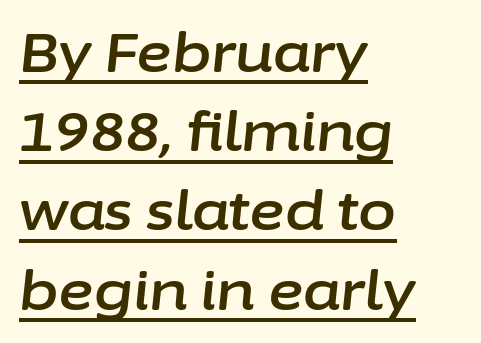
The face used here is proportionally spaced, like ordinary book or web type. Looks like someone drew a line under every word here. How are the letters spaced? Ordinarily, with no added tracking. The leading is moderate, giving the passage an even texture.
